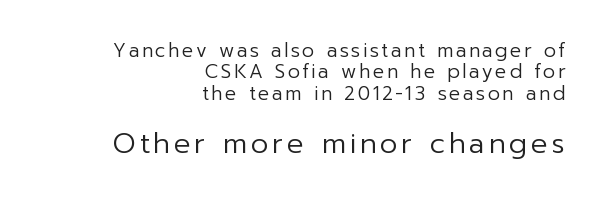
The passage shown is not bold in any degree. This block would grow much taller if given ordinary leading; it's compressed now. Spacing verdict: proportional, widths tailored to each character. A typesetter would mark this as roman, not italic. Regarding serifs, this sample does without them.
